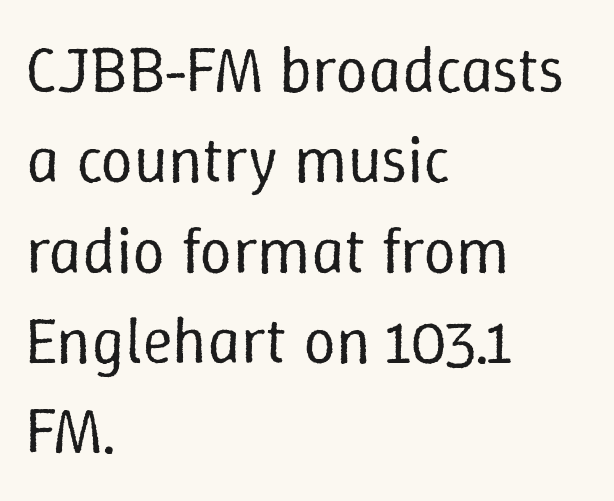
{"italic": "no", "bold": "no", "weight": "regular", "width": "normal", "stroke_contrast": "low", "x_height": "medium", "monospaced": "no", "underline": "no", "align": "left", "line_spacing": "normal", "line_spacing_ratio": 1.39, "letter_spacing": "normal", "letter_spacing_em": 0.0, "glyph_px": 65}
